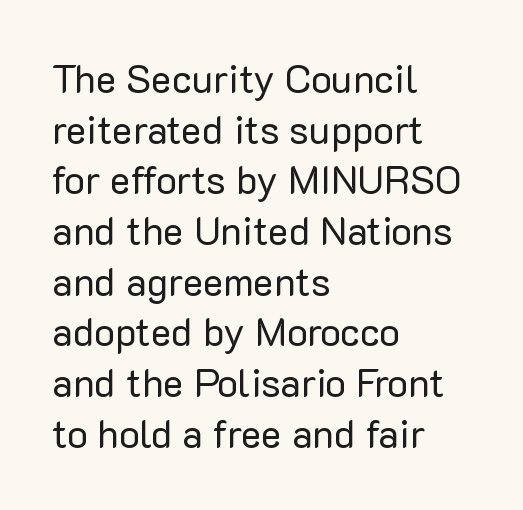
Q: Is the text bold? A: No.
Q: Is the text italic (slanted)? A: No, it is upright.
Q: Is the typeface a serif or a sans-serif typeface? A: Sans-serif.
Q: Is the text underlined? A: No.
Q: How is the paragraph aligned? A: Left-aligned.
Q: Is the spacing between letters normal or unusually wide? A: Normal.
Q: Is the spacing between lines tight, normal or loose? A: Normal.
Q: Width (condensed, normal, or wide)? A: Normal.
Q: Stroke contrast? A: Low.
Q: x-height? A: Medium.
Q: Monospaced? A: No.
